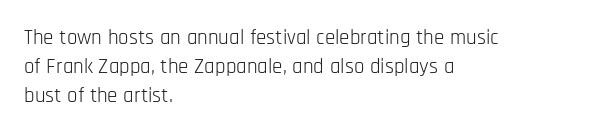
{"italic": "no", "bold": "no", "underline": "no", "align": "left", "line_spacing": "normal", "line_spacing_ratio": 1.39, "letter_spacing": "normal", "letter_spacing_em": 0.0, "glyph_px": 21}
